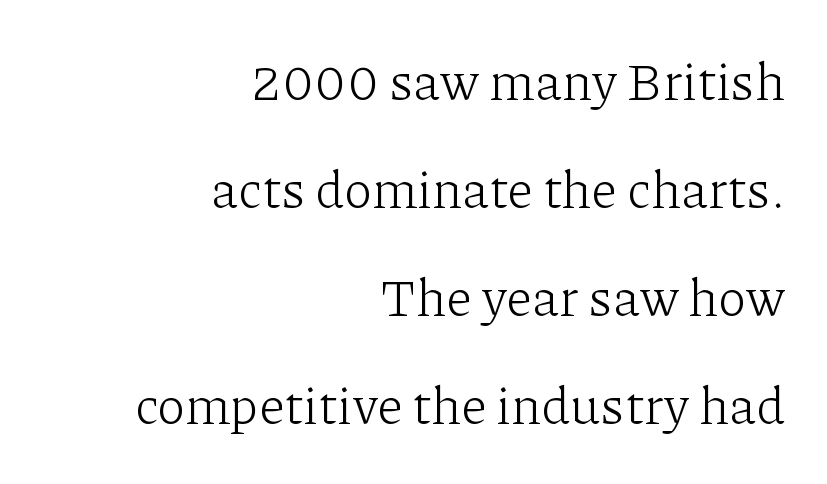
You could not count columns in this text — the font is proportionally spaced. Line endings align vertically; line beginnings do not. Check under the words: just untouched page. The font sits on the lighter half of the weight spectrum, regular included.
